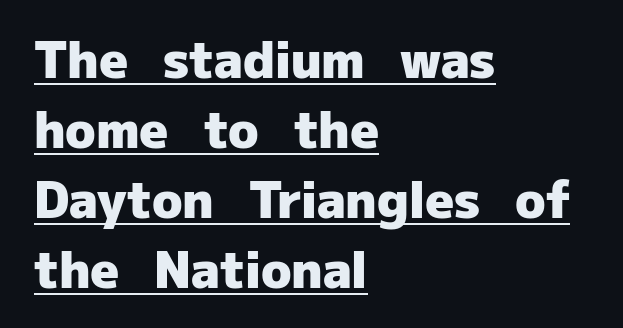
The font is running at its bold setting. The passage shown is typeset with a sans-serif family. A normal amount of white space separates one row of letters from the next. The rendered words wear a rule along their underside. The lettering holds an erect, upright posture throughout. These lines are rendered in a variable-pitch font.
